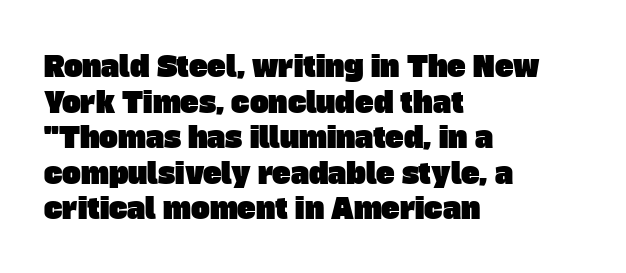
The image shows 28 px sans-serif type; set left-aligned, normal line spacing (1.27x), normal letter spacing, not underlined; low stroke contrast and a large x-height.
